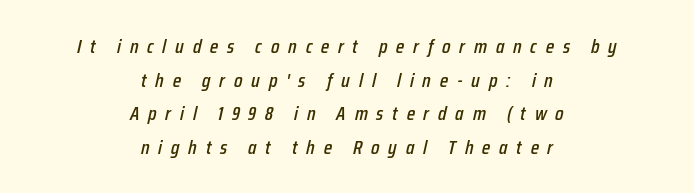
{"italic": "yes", "lean": "right", "slant_degrees": 12, "underline": "no", "align": "center", "line_spacing": "normal", "line_spacing_ratio": 1.68, "letter_spacing": "wide", "letter_spacing_em": 0.44, "glyph_px": 20}
